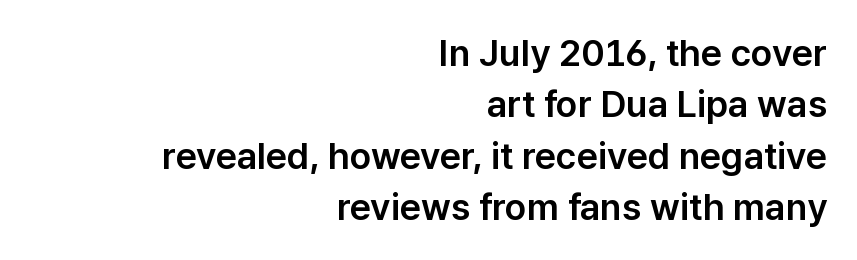
{"serif": "no", "italic": "no", "width": "normal", "stroke_contrast": "low", "x_height": "medium", "monospaced": "no", "underline": "no", "align": "right", "line_spacing": "normal", "line_spacing_ratio": 1.39, "letter_spacing": "normal", "letter_spacing_em": 0.0, "glyph_px": 37}
